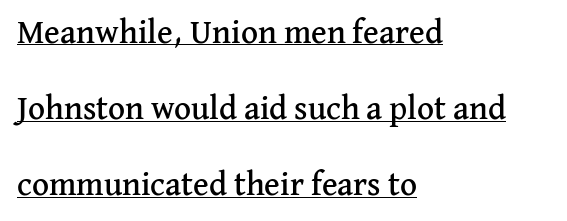
The image shows 33 px serif type, upright; set left-aligned, loose line spacing (2.31x), normal letter spacing, underlined; medium stroke contrast and a medium x-height.
